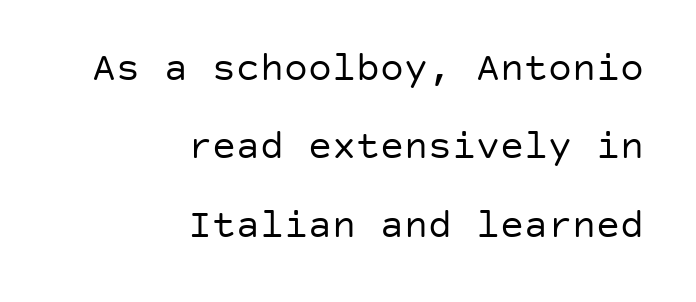
Q: Is the text bold? A: No.
Q: Is the text italic (slanted)? A: No, it is upright.
Q: Is the typeface a serif or a sans-serif typeface? A: Sans-serif.
Q: Is the text underlined? A: No.
Q: How is the paragraph aligned? A: Right-aligned.
Q: Is the spacing between letters normal or unusually wide? A: Normal.
Q: Is the spacing between lines tight, normal or loose? A: Loose.
Q: Width (condensed, normal, or wide)? A: Normal.
Q: Stroke contrast? A: Low.
Q: x-height? A: Large.
